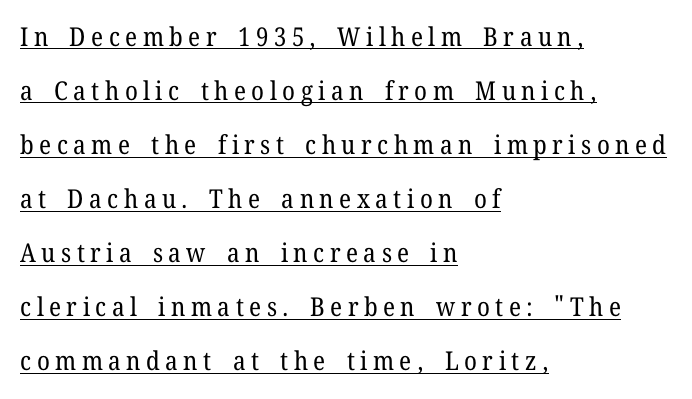
{"italic": "no", "bold": "no", "underline": "yes", "align": "left", "line_spacing": "loose", "line_spacing_ratio": 2.08, "letter_spacing": "wide", "letter_spacing_em": 0.21, "glyph_px": 26}
